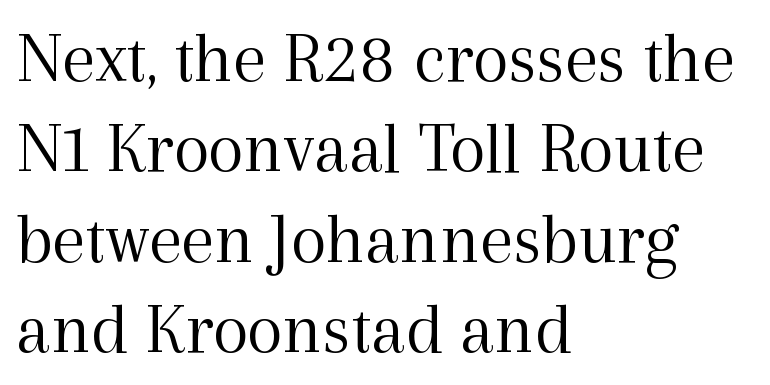
{"serif": "yes", "italic": "no", "bold": "no", "weight": "light", "width": "normal", "x_height": "medium", "monospaced": "no", "underline": "no", "align": "left", "line_spacing_ratio": 1.22, "letter_spacing": "normal", "letter_spacing_em": 0.0, "glyph_px": 74}
